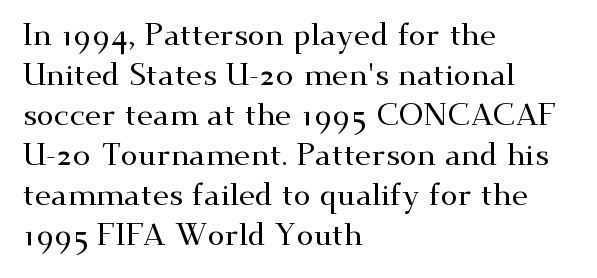
{"serif": "yes", "italic": "no", "width": "wide", "stroke_contrast": "medium", "x_height": "small", "monospaced": "no", "underline": "no", "align": "left", "line_spacing": "normal", "line_spacing_ratio": 1.29, "letter_spacing": "normal", "letter_spacing_em": 0.0, "glyph_px": 31}
